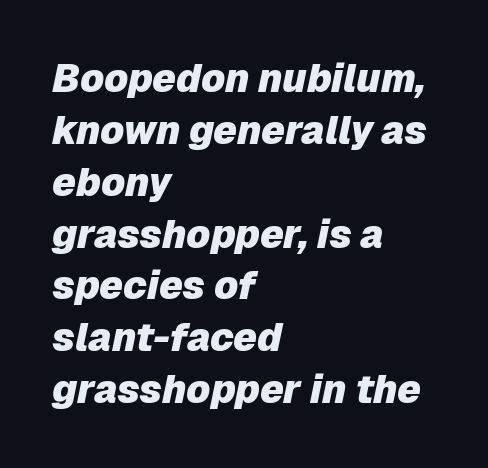
The image shows 39 px heavy type, italic (leaning right); set left-aligned, normal line spacing (1.33x), normal letter spacing, not underlined; low stroke contrast and a medium x-height.
